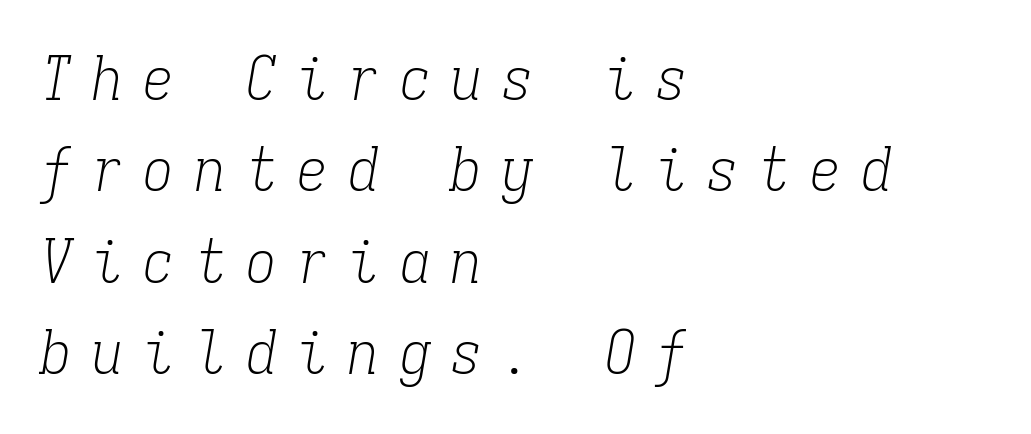
{"serif": "yes", "italic": "yes", "lean": "right", "slant_degrees": 9, "bold": "no", "weight": "light", "width": "condensed", "stroke_contrast": "low", "x_height": "medium", "monospaced": "yes", "underline": "no", "align": "left", "line_spacing": "normal", "line_spacing_ratio": 1.5, "letter_spacing": "wide", "letter_spacing_em": 0.34, "glyph_px": 61}
